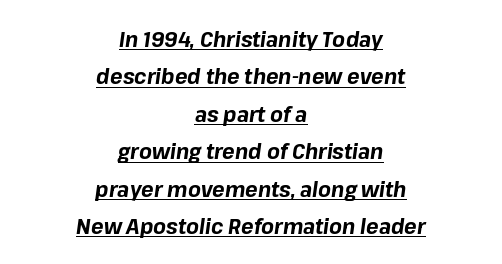
The image shows 21 px bold type, italic (leaning right); set centered, line spacing 1.78x, normal letter spacing, underlined.
